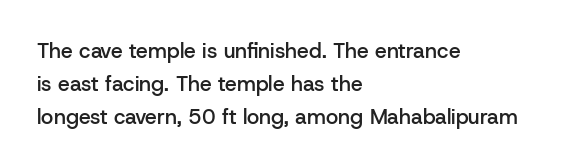
The image shows 21 px text type, upright; set left-aligned, normal line spacing (1.56x), normal letter spacing, not underlined.
